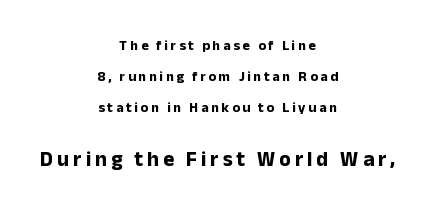
The image shows 21 px bold type, upright; set centered, loose line spacing (2.21x), not underlined; the second (bottom) block is 1.5x larger.
